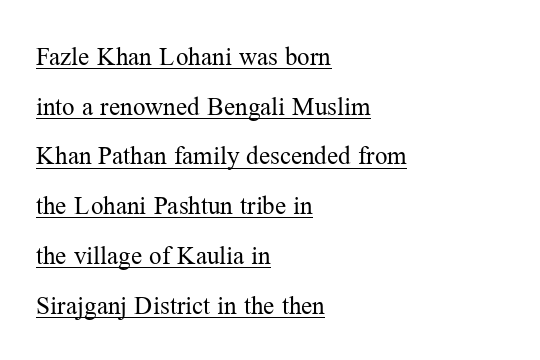
The passage shown has conventional tracking throughout. Is there an underline? Yes — a line sits under the letters. A quiet, ordinary-to-light weight characterises the typeface. Reading down the column, the eye jumps a long way to each next line. The typesetter chose a ragged-right arrangement here. The font's upright variant was chosen for this text.
